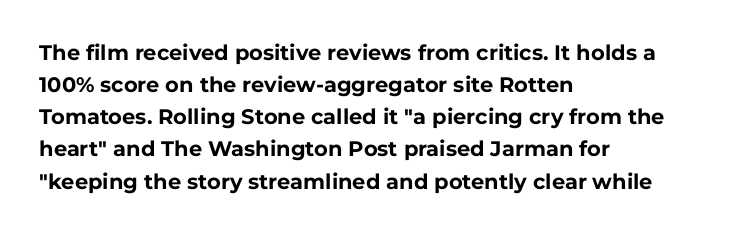
{"italic": "no", "bold": "yes", "underline": "no", "align": "left", "line_spacing": "normal", "line_spacing_ratio": 1.53, "letter_spacing": "normal", "letter_spacing_em": 0.0, "glyph_px": 21}
